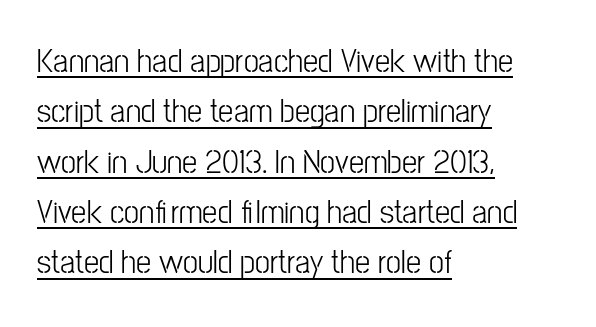
Q: Is the text italic (slanted)? A: No, it is upright.
Q: Is the typeface a serif or a sans-serif typeface? A: Sans-serif.
Q: Is the text underlined? A: Yes.
Q: How is the paragraph aligned? A: Left-aligned.
Q: Is the spacing between letters normal or unusually wide? A: Normal.
Q: Is the spacing between lines tight, normal or loose? A: Normal.
Q: Width (condensed, normal, or wide)? A: Condensed.
Q: Stroke contrast? A: Low.
Q: x-height? A: Medium.
Q: Monospaced? A: No.
